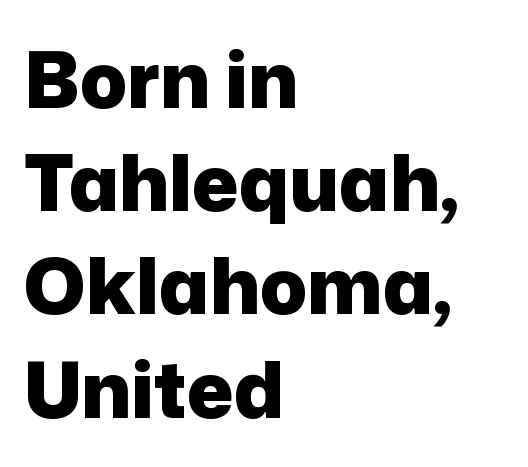
The image shows 77 px heavy sans-serif type, upright; set left-aligned, normal line spacing (1.34x), normal letter spacing, not underlined; low stroke contrast and a medium x-height.
